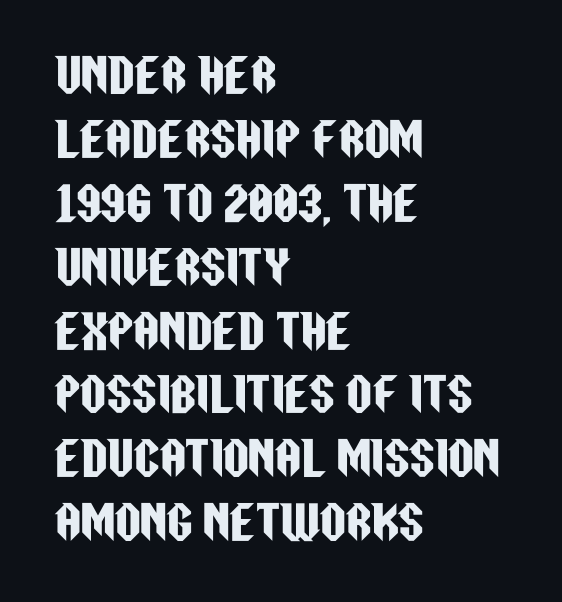
The image shows 45 px condensed sans-serif type, upright; set left-aligned, normal line spacing (1.42x), normal letter spacing, not underlined; low stroke contrast and a large x-height.
